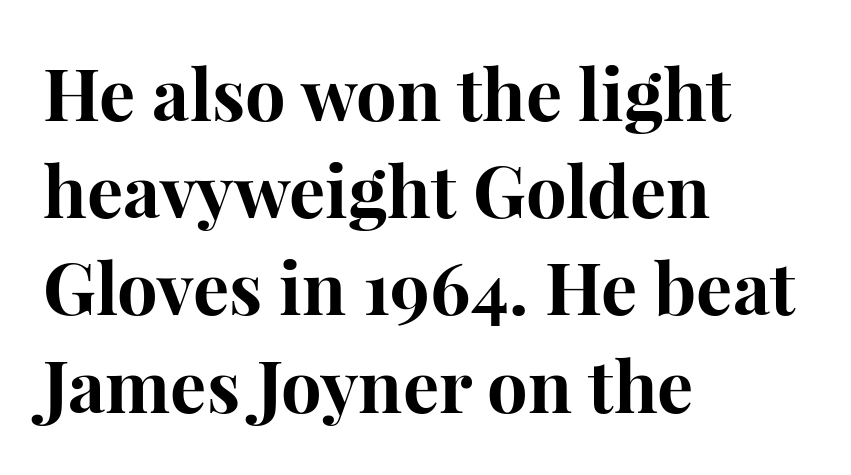
{"serif": "yes", "italic": "no", "bold": "yes", "weight": "bold", "width": "normal", "stroke_contrast": "high", "x_height": "medium", "monospaced": "no", "underline": "no", "align": "left", "line_spacing": "normal", "line_spacing_ratio": 1.35, "letter_spacing": "normal", "letter_spacing_em": 0.0, "glyph_px": 72}
